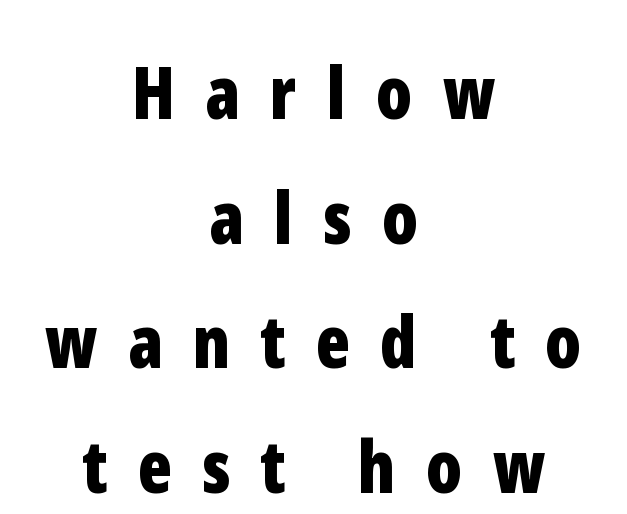
Unmarked baselines from the first word to the last. The letters advance in unequal steps, a hallmark of proportional type. Vertical strokes here are truly vertical. Each line is balanced around a shared central axis.
